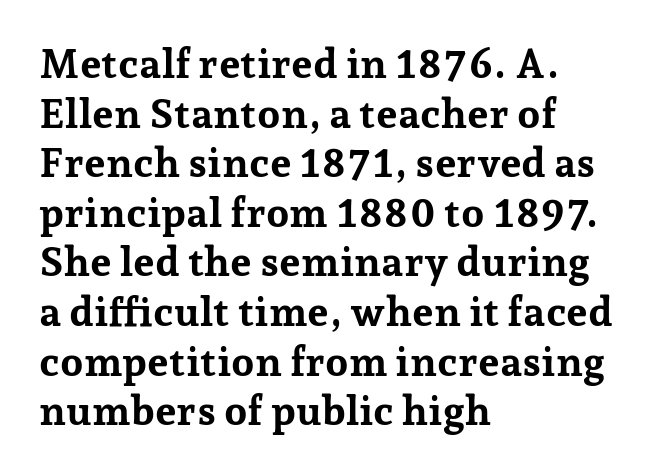
{"serif": "yes", "italic": "no", "bold": "yes", "weight": "bold", "width": "normal", "stroke_contrast": "low", "x_height": "medium", "monospaced": "no", "underline": "no", "align": "left", "line_spacing_ratio": 1.21, "letter_spacing": "normal", "letter_spacing_em": 0.0, "glyph_px": 41}
